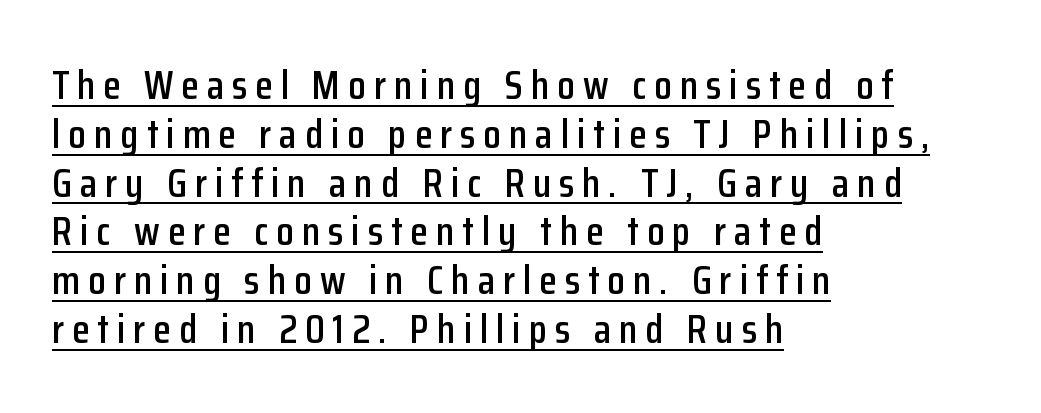
{"serif": "no", "italic": "no", "width": "condensed", "stroke_contrast": "low", "x_height": "medium", "monospaced": "no", "underline": "yes", "align": "left", "line_spacing_ratio": 1.19, "glyph_px": 41}
